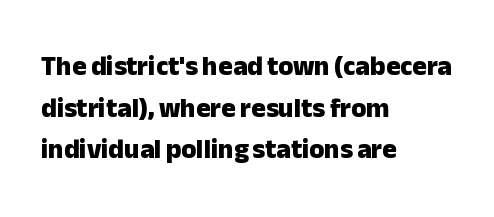
Q: Is the text bold? A: Yes.
Q: Is the text italic (slanted)? A: No, it is upright.
Q: Is the text underlined? A: No.
Q: How is the paragraph aligned? A: Left-aligned.
Q: Is the spacing between letters normal or unusually wide? A: Normal.
Q: Is the spacing between lines tight, normal or loose? A: Normal.
